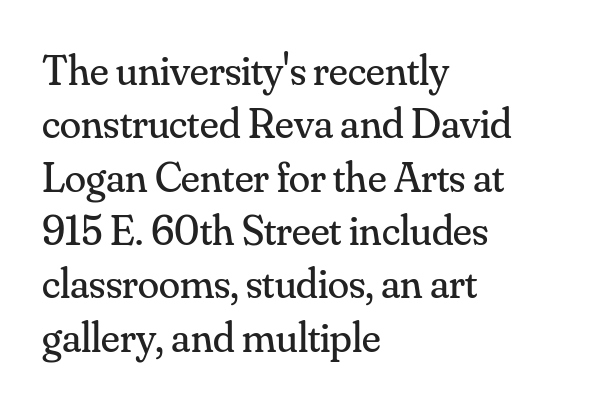
Q: Is the text bold? A: No.
Q: Is the text italic (slanted)? A: No, it is upright.
Q: Is the typeface a serif or a sans-serif typeface? A: Serif.
Q: Is the text underlined? A: No.
Q: How is the paragraph aligned? A: Left-aligned.
Q: Is the spacing between letters normal or unusually wide? A: Normal.
Q: Width (condensed, normal, or wide)? A: Normal.
Q: Stroke contrast? A: Medium.
Q: x-height? A: Small.
Q: Monospaced? A: No.
